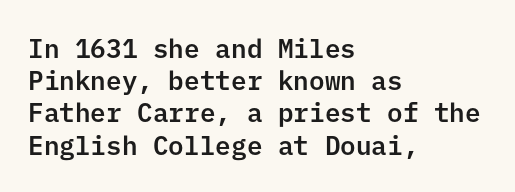
Q: Is the text italic (slanted)? A: No, it is upright.
Q: Is the text underlined? A: No.
Q: How is the paragraph aligned? A: Left-aligned.
Q: Is the spacing between letters normal or unusually wide? A: Normal.
